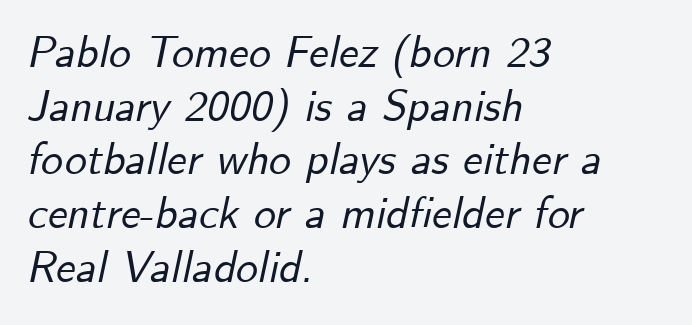
The image shows 44 px text type, italic (leaning right); set left-aligned, line spacing 1.22x, normal letter spacing, not underlined; low stroke contrast and a small x-height.
